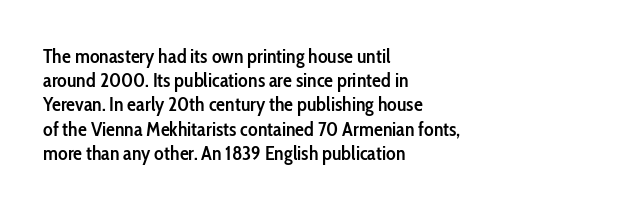
{"italic": "no", "bold": "semi", "underline": "no", "align": "left", "line_spacing_ratio": 1.21, "letter_spacing": "normal", "letter_spacing_em": 0.0, "glyph_px": 20}
